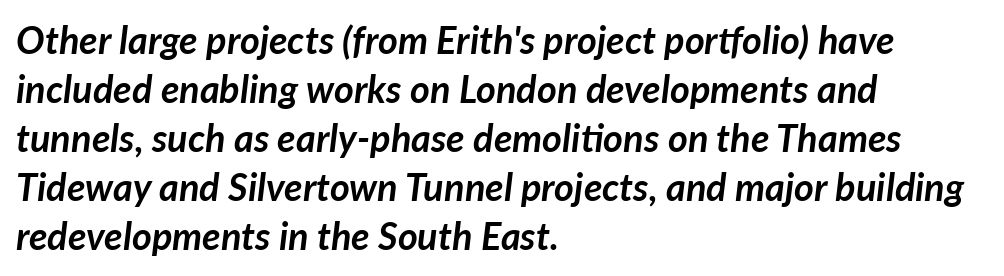
Q: Is the text bold? A: Yes.
Q: Is the text italic (slanted)? A: Yes, it leans right by about 7 degrees.
Q: Is the text underlined? A: No.
Q: How is the paragraph aligned? A: Left-aligned.
Q: Is the spacing between letters normal or unusually wide? A: Normal.
Q: Is the spacing between lines tight, normal or loose? A: Normal.
Q: Width (condensed, normal, or wide)? A: Normal.
Q: Stroke contrast? A: Low.
Q: x-height? A: Medium.
Q: Monospaced? A: No.
